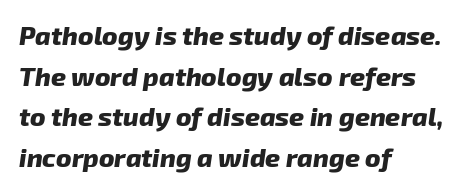
Slant detected: the letters are inclined. Does the copy run flush right? No — it runs flush left. Each row of text sits above clean, open space. These lines keep a tight, regular rhythm from letter to letter. Look at the stroke-to-counter ratio: heavy, a bold.
